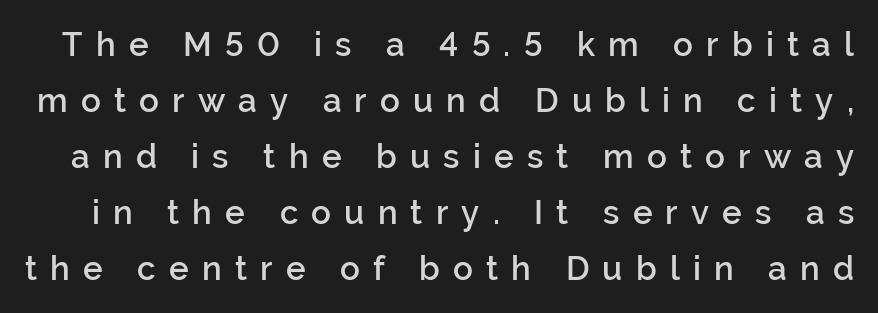
Q: Is the text bold? A: Semi-bold.
Q: Is the text italic (slanted)? A: No, it is upright.
Q: Is the typeface a serif or a sans-serif typeface? A: Sans-serif.
Q: Is the text underlined? A: No.
Q: Is the spacing between letters normal or unusually wide? A: Unusually wide.
Q: Is the spacing between lines tight, normal or loose? A: Normal.
Q: Width (condensed, normal, or wide)? A: Normal.
Q: Stroke contrast? A: Low.
Q: x-height? A: Medium.
Q: Monospaced? A: No.
